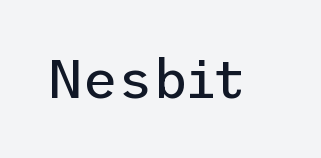
Font category for this specimen: sans-serif. The cut favours lightness, reaching ordinary text weight at its darkest. Unmarked baselines from the first word to the last. Italic: no, the glyphs are upright roman. The horizontal fit of the characters is conventional and even.
